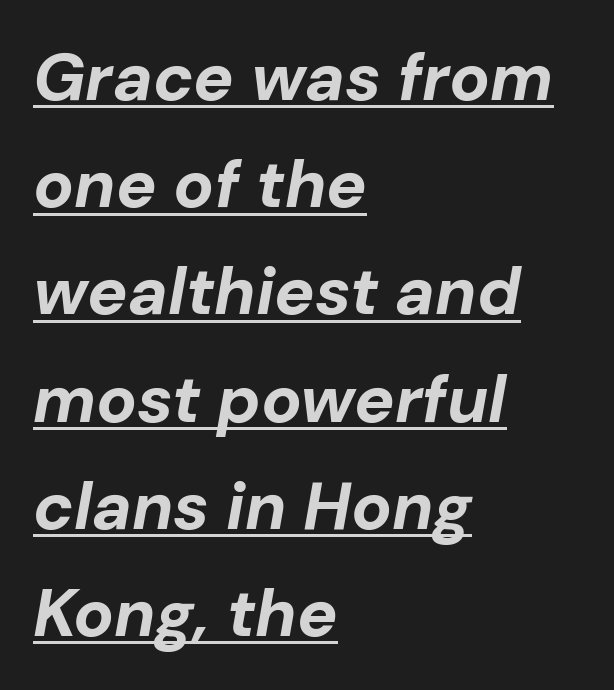
The image shows 67 px bold type, italic (leaning right); set left-aligned, normal line spacing (1.6x), normal letter spacing, underlined; low stroke contrast and a medium x-height.
